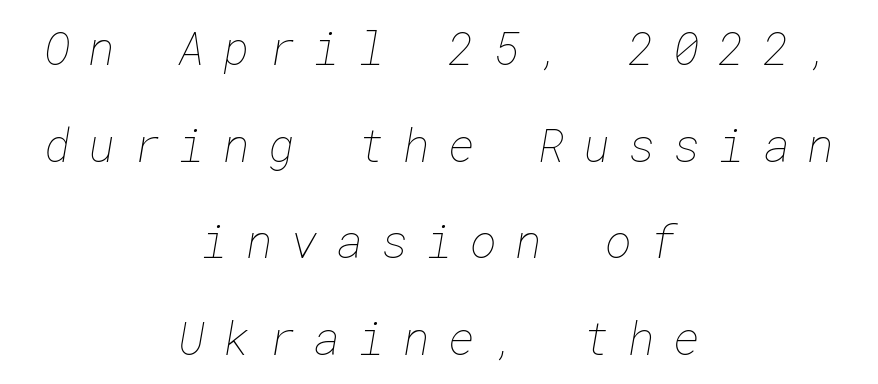
Substantial extra tracking has been applied to these lines. Both edges are ragged and mirror each other, which tells us the setting is centered. Nothing heavy about these letters — not bold at all. Quick note: underline off. Leading is clearly above the norm, producing a sparse column.
